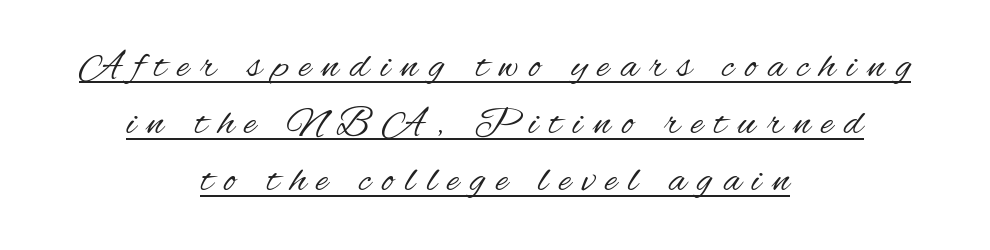
The image shows 41 px regular-weight, condensed sans-serif type; set centered, normal line spacing (1.39x), unusually wide letter spacing (+0.28 em), underlined; medium stroke contrast and a small x-height.
